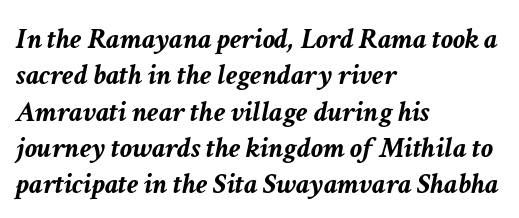
The image shows 30 px semibold type, italic (leaning right); set left-aligned, line spacing 1.21x, normal letter spacing, not underlined; low stroke contrast and a medium x-height.
